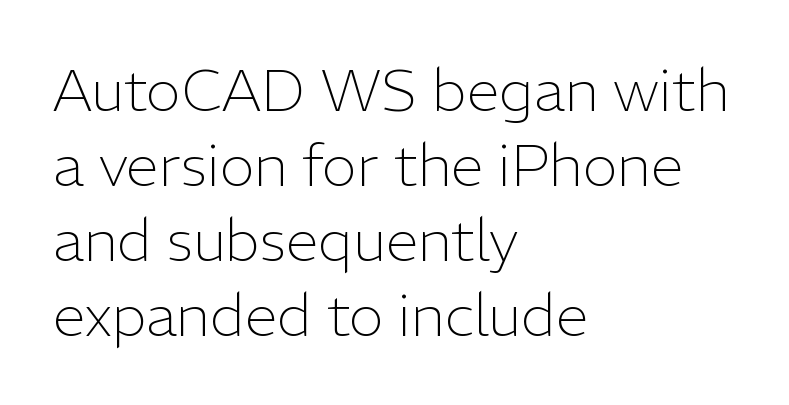
{"serif": "no", "italic": "no", "bold": "no", "weight": "light", "width": "normal", "stroke_contrast": "low", "x_height": "medium", "monospaced": "no", "underline": "no", "align": "left", "line_spacing": "normal", "line_spacing_ratio": 1.27, "letter_spacing": "normal", "letter_spacing_em": 0.0, "glyph_px": 59}
